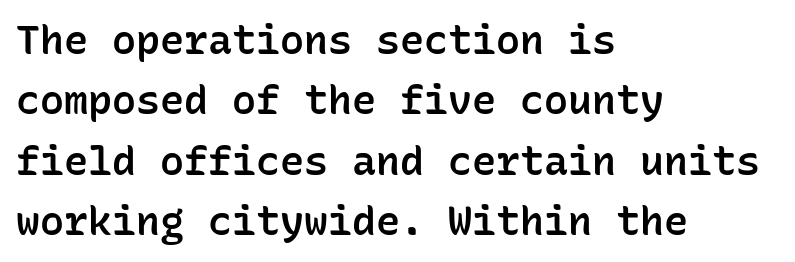
Q: Is the text bold? A: Semi-bold.
Q: Is the text italic (slanted)? A: No, it is upright.
Q: Is the typeface a serif or a sans-serif typeface? A: Sans-serif.
Q: Is the text underlined? A: No.
Q: How is the paragraph aligned? A: Left-aligned.
Q: Is the spacing between letters normal or unusually wide? A: Normal.
Q: Is the spacing between lines tight, normal or loose? A: Normal.
Q: Width (condensed, normal, or wide)? A: Normal.
Q: Stroke contrast? A: Low.
Q: x-height? A: Medium.
Q: Monospaced? A: Yes.
